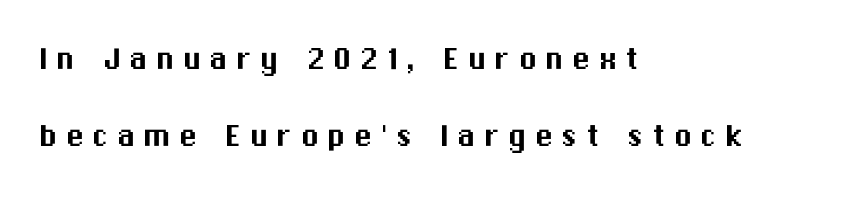
Q: Is the text italic (slanted)? A: No, it is upright.
Q: Is the typeface a serif or a sans-serif typeface? A: Sans-serif.
Q: Is the text underlined? A: No.
Q: How is the paragraph aligned? A: Left-aligned.
Q: Is the spacing between letters normal or unusually wide? A: Unusually wide.
Q: Is the spacing between lines tight, normal or loose? A: Loose.
Q: Width (condensed, normal, or wide)? A: Normal.
Q: Stroke contrast? A: Medium.
Q: x-height? A: Medium.
Q: Monospaced? A: No.
